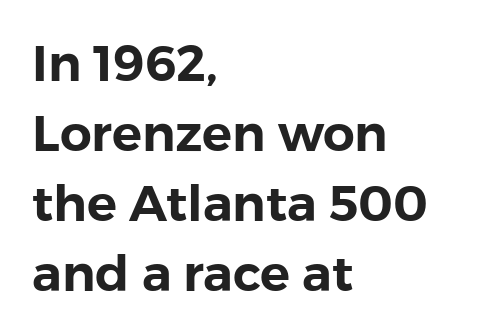
The image shows 50 px sans-serif type, upright; set left-aligned, normal line spacing (1.4x), normal letter spacing, not underlined; low stroke contrast and a medium x-height.
